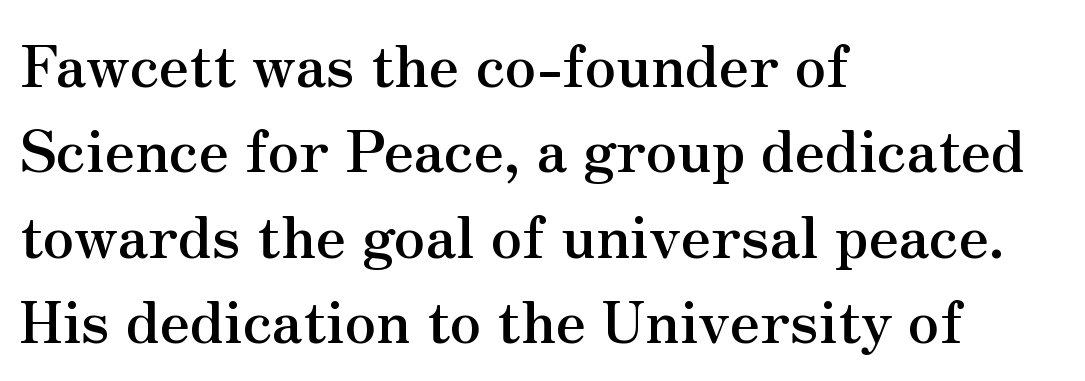
The font family rendered here belongs to the serif group. Weight: bold. A student would call this left alignment; a typographer would say flush left, rag right. Short note: letters normally spaced.
